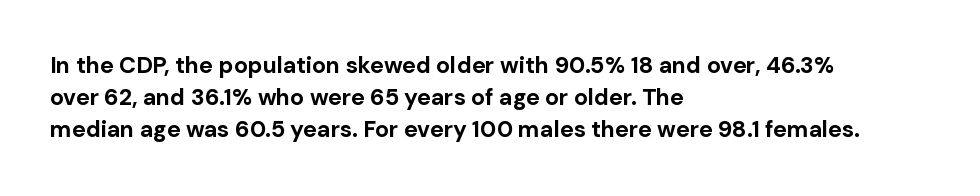
Q: Is the text bold? A: Yes.
Q: Is the text italic (slanted)? A: No, it is upright.
Q: Is the text underlined? A: No.
Q: How is the paragraph aligned? A: Left-aligned.
Q: Is the spacing between letters normal or unusually wide? A: Normal.
Q: Is the spacing between lines tight, normal or loose? A: Normal.
